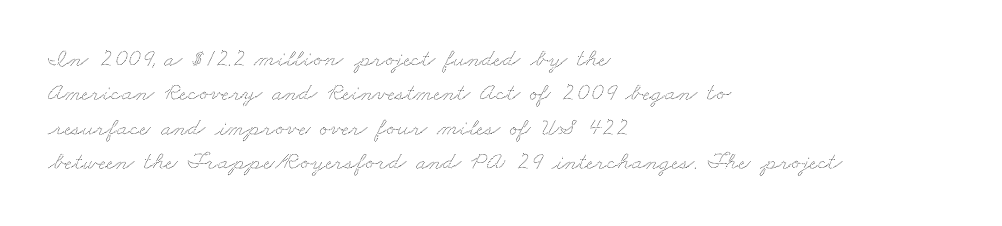
This rendering uses left alignment, leaving the right contour irregular. The strip under each line holds only bare page. Is there much room between lines? A standard amount, neither cramped nor airy. Tracking value appears to be zero — textbook default spacing.
